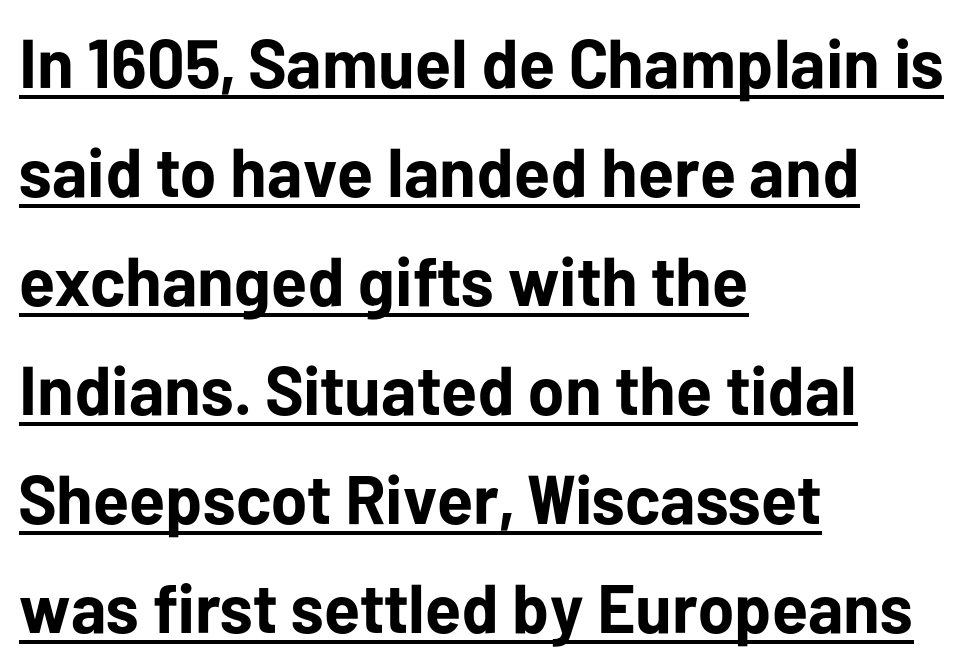
The image shows 69 px bold sans-serif type, upright; set left-aligned, normal line spacing (1.58x), normal letter spacing, underlined; low stroke contrast and a medium x-height.
